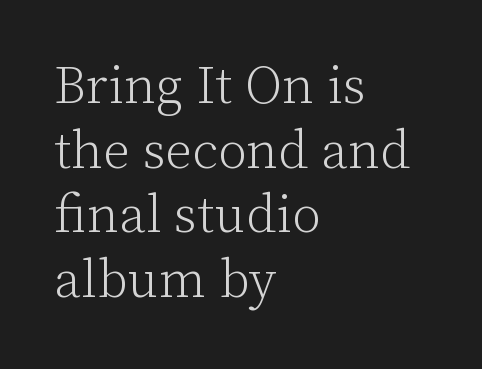
{"serif": "yes", "italic": "no", "bold": "no", "weight": "light", "width": "normal", "stroke_contrast": "low", "x_height": "medium", "monospaced": "no", "underline": "no", "align": "left", "line_spacing_ratio": 1.22, "letter_spacing": "normal", "letter_spacing_em": 0.0, "glyph_px": 53}
